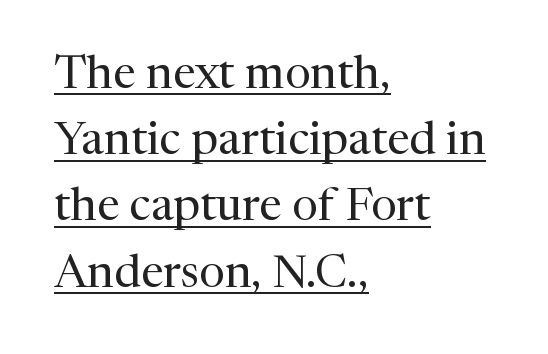
Q: Is the text bold? A: No.
Q: Is the text italic (slanted)? A: No, it is upright.
Q: Is the typeface a serif or a sans-serif typeface? A: Serif.
Q: Is the text underlined? A: Yes.
Q: How is the paragraph aligned? A: Left-aligned.
Q: Is the spacing between letters normal or unusually wide? A: Normal.
Q: Is the spacing between lines tight, normal or loose? A: Normal.
Q: Width (condensed, normal, or wide)? A: Normal.
Q: Stroke contrast? A: Medium.
Q: x-height? A: Medium.
Q: Monospaced? A: No.
